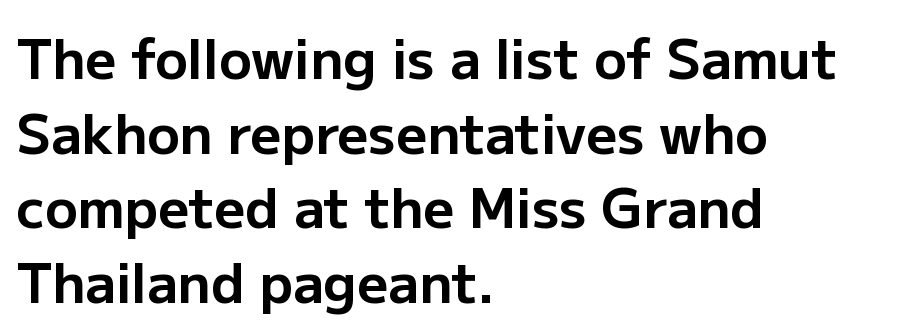
Q: Is the text bold? A: Yes.
Q: Is the text italic (slanted)? A: No, it is upright.
Q: Is the typeface a serif or a sans-serif typeface? A: Sans-serif.
Q: Is the text underlined? A: No.
Q: How is the paragraph aligned? A: Left-aligned.
Q: Is the spacing between letters normal or unusually wide? A: Normal.
Q: Is the spacing between lines tight, normal or loose? A: Normal.
Q: Width (condensed, normal, or wide)? A: Normal.
Q: Stroke contrast? A: Low.
Q: x-height? A: Medium.
Q: Monospaced? A: No.
